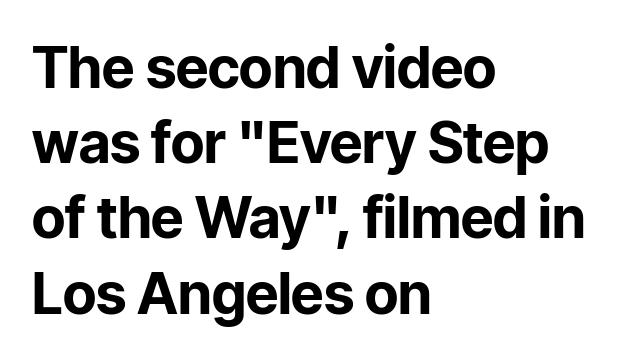
Q: Is the text bold? A: Yes.
Q: Is the text italic (slanted)? A: No, it is upright.
Q: Is the typeface a serif or a sans-serif typeface? A: Sans-serif.
Q: Is the text underlined? A: No.
Q: How is the paragraph aligned? A: Left-aligned.
Q: Is the spacing between letters normal or unusually wide? A: Normal.
Q: Is the spacing between lines tight, normal or loose? A: Normal.
Q: Width (condensed, normal, or wide)? A: Normal.
Q: Stroke contrast? A: Low.
Q: x-height? A: Medium.
Q: Monospaced? A: No.
